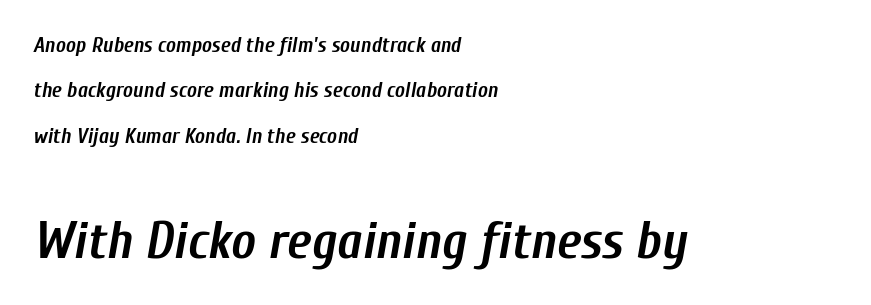
The more generous point size was reserved for the lower chunk. The letters advance in unequal steps, a hallmark of proportional type. In CSS terms this would be text-align: left. Notice the wide empty band between every row — that's loose leading.
